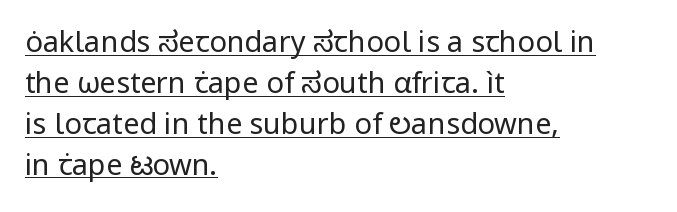
{"serif": "no", "italic": "no", "bold": "no", "weight": "regular", "width": "normal", "stroke_contrast": "low", "x_height": "medium", "monospaced": "no", "underline": "yes", "align": "left", "line_spacing": "normal", "line_spacing_ratio": 1.41, "letter_spacing": "normal", "letter_spacing_em": 0.0, "glyph_px": 29}
